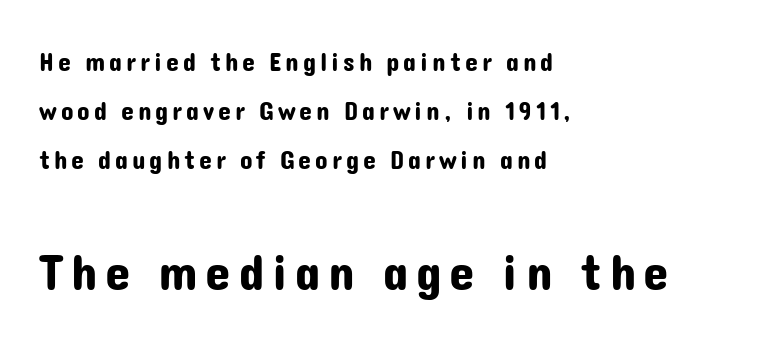
{"serif": "no", "italic": "no", "width": "normal", "stroke_contrast": "low", "x_height": "medium", "monospaced": "no", "underline": "no", "align": "left", "line_spacing_ratio": 1.89, "larger_block": "second", "size_ratio": 1.96, "glyph_px": 51}
